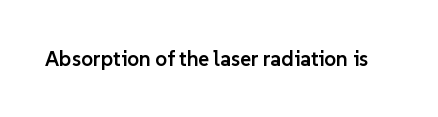
Typesetter's note: demi weight, one step under bold. The specimen omits any rule beneath the text block's lines. Is there any slant? The stems are plumb. Does extra space separate the letters? No, they use regular spacing.
